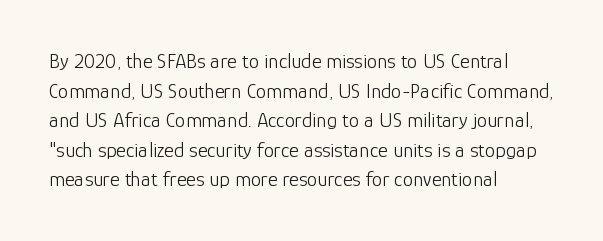
{"italic": "no", "bold": "no", "underline": "no", "align": "left", "line_spacing": "normal", "line_spacing_ratio": 1.41, "letter_spacing": "normal", "letter_spacing_em": 0.0, "glyph_px": 21}
